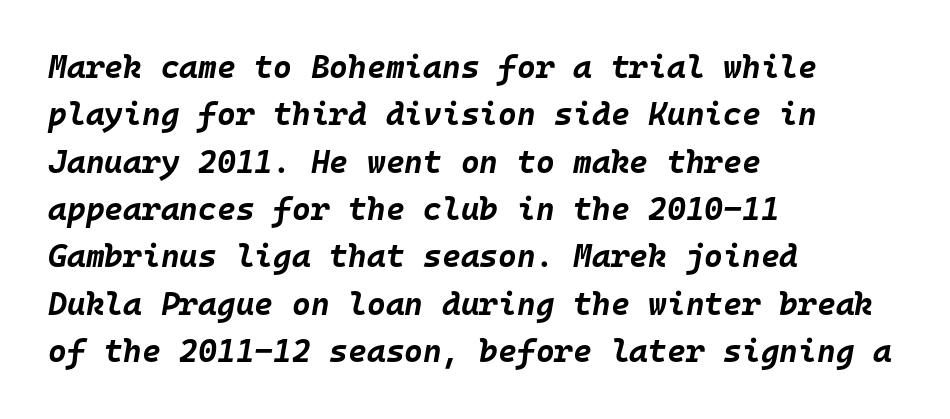
{"italic": "yes", "lean": "right", "slant_degrees": 10, "bold": "yes", "weight": "bold", "width": "normal", "stroke_contrast": "low", "x_height": "large", "monospaced": "yes", "underline": "no", "align": "left", "line_spacing": "normal", "line_spacing_ratio": 1.48, "letter_spacing": "normal", "letter_spacing_em": 0.0, "glyph_px": 32}
